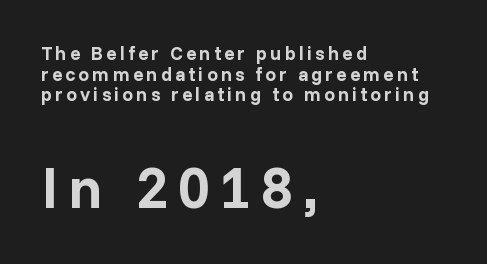
The image shows 58 px bold sans-serif type, upright; set left-aligned, tight line spacing (1.09x), not underlined; the second (bottom) block is 3.05x larger; low stroke contrast and a medium x-height.
